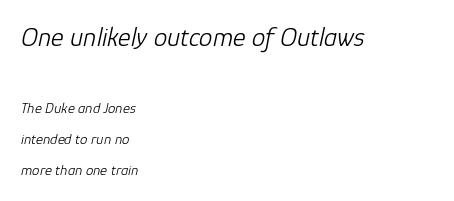
Q: Is the text bold? A: No.
Q: Is the text italic (slanted)? A: Yes, it leans right by about 12 degrees.
Q: Is the text underlined? A: No.
Q: How is the paragraph aligned? A: Left-aligned.
Q: Is the spacing between letters normal or unusually wide? A: Normal.
Q: Is the spacing between lines tight, normal or loose? A: Loose.
Q: Which block of text is set in a larger size, the first (top) or the second (bottom)? A: The first (top) one.
